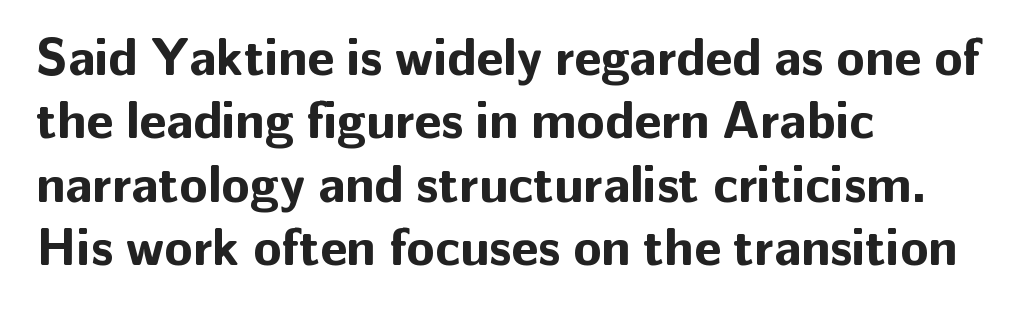
{"serif": "no", "italic": "no", "bold": "yes", "weight": "bold", "width": "normal", "stroke_contrast": "low", "x_height": "medium", "monospaced": "no", "underline": "no", "align": "left", "line_spacing_ratio": 1.22, "letter_spacing": "normal", "letter_spacing_em": 0.0, "glyph_px": 52}
